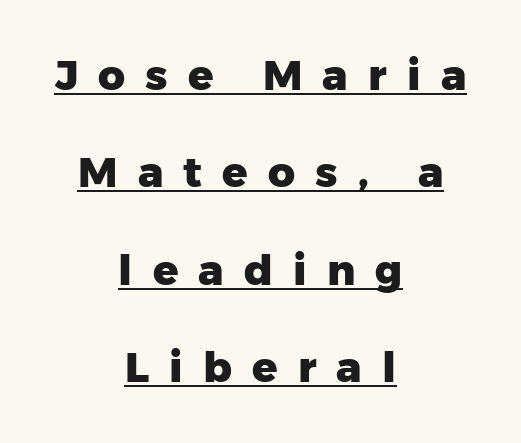
Q: Is the text bold? A: Yes.
Q: Is the text italic (slanted)? A: No, it is upright.
Q: Is the typeface a serif or a sans-serif typeface? A: Sans-serif.
Q: Is the text underlined? A: Yes.
Q: How is the paragraph aligned? A: Centered.
Q: Is the spacing between letters normal or unusually wide? A: Unusually wide.
Q: Is the spacing between lines tight, normal or loose? A: Loose.
Q: Width (condensed, normal, or wide)? A: Normal.
Q: Stroke contrast? A: Low.
Q: x-height? A: Medium.
Q: Monospaced? A: No.
